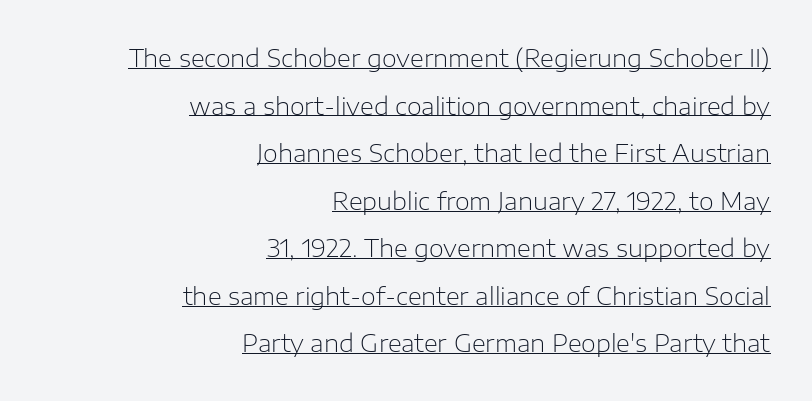
The image shows 24 px text type, upright; set right-aligned, loose line spacing (1.98x), normal letter spacing, underlined.
